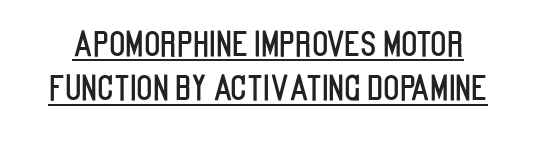
The image shows 34 px condensed sans-serif type, upright; set normal line spacing (1.3x), normal letter spacing, underlined; low stroke contrast and a large x-height.
